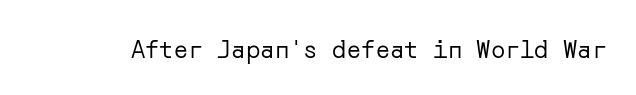
Q: Is the text bold? A: No.
Q: Is the text italic (slanted)? A: No, it is upright.
Q: Is the text underlined? A: No.
Q: Is the spacing between letters normal or unusually wide? A: Normal.
